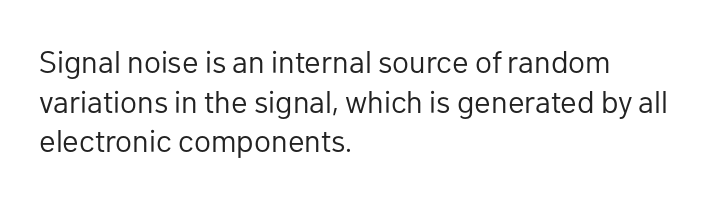
Upright lettering throughout. Compared with a typical body face, this is equally light or lighter still. This sample keeps an unexceptional amount of space between lines. The type family on display is of the sans-serif kind. Notice how the passage keeps a crisp vertical edge on the left only. These lines are rendered in a variable-pitch font.
